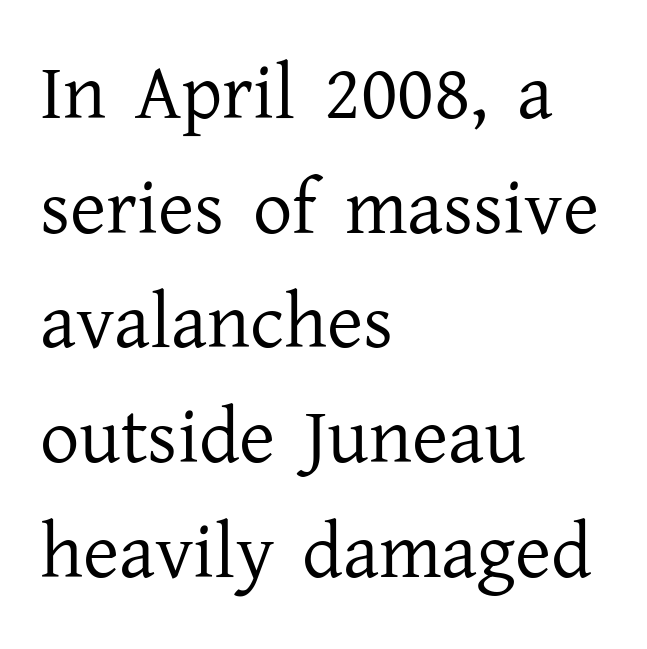
{"serif": "yes", "italic": "no", "bold": "no", "weight": "regular", "width": "normal", "stroke_contrast": "low", "x_height": "medium", "monospaced": "no", "underline": "no", "align": "left", "line_spacing": "normal", "line_spacing_ratio": 1.47, "letter_spacing": "normal", "letter_spacing_em": 0.0, "glyph_px": 78}
